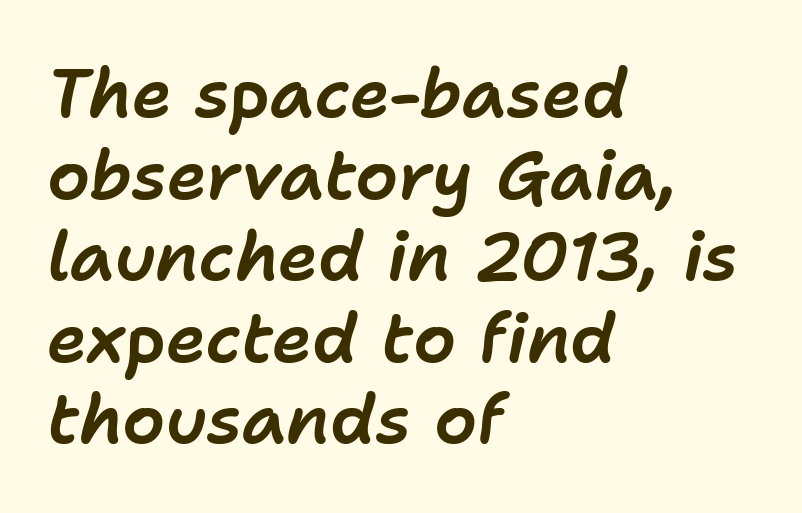
The image shows 68 px text type, italic (leaning right); set left-aligned, line spacing 1.2x, normal letter spacing, not underlined; low stroke contrast and a medium x-height.
